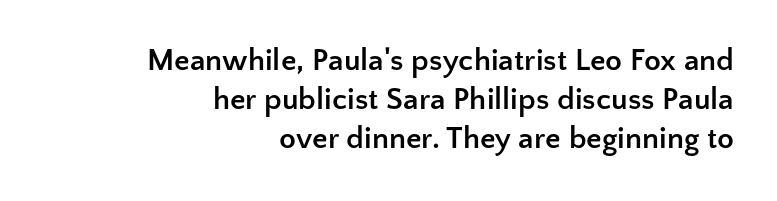
{"serif": "no", "italic": "no", "bold": "yes", "weight": "semibold", "width": "normal", "stroke_contrast": "low", "x_height": "medium", "monospaced": "no", "underline": "no", "align": "right", "line_spacing": "normal", "line_spacing_ratio": 1.26, "letter_spacing": "normal", "letter_spacing_em": 0.0, "glyph_px": 31}
